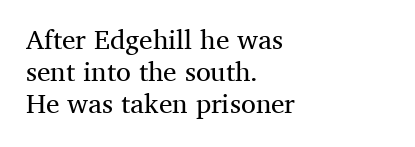
Check under the words: just untouched page. Observe the ordinary spacing: letters are neighbours, not strangers. Stems and bowls with no extra thickness — not bold. The ragged edge is on the right, which tells us the setting is flush left.
